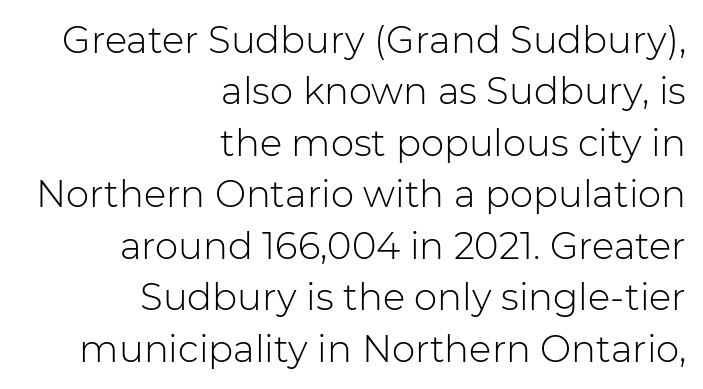
Q: Is the text bold? A: No.
Q: Is the text italic (slanted)? A: No, it is upright.
Q: Is the typeface a serif or a sans-serif typeface? A: Sans-serif.
Q: Is the text underlined? A: No.
Q: How is the paragraph aligned? A: Right-aligned.
Q: Is the spacing between letters normal or unusually wide? A: Normal.
Q: Is the spacing between lines tight, normal or loose? A: Normal.
Q: Width (condensed, normal, or wide)? A: Normal.
Q: Stroke contrast? A: Low.
Q: x-height? A: Medium.
Q: Monospaced? A: No.
